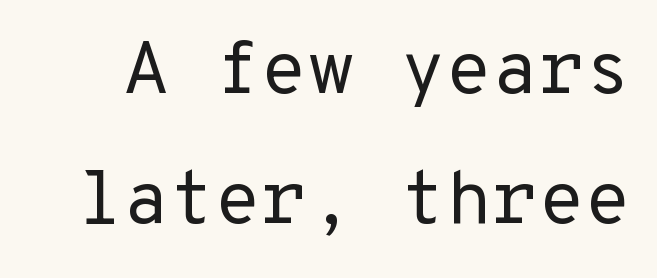
The strip under each line holds only bare page. Vertical stems look standard width or narrower in stroke. The font's upright variant was chosen for this text. The tracking reads as untouched default to a designer's eye. A sans-serif font was chosen for this passage.
